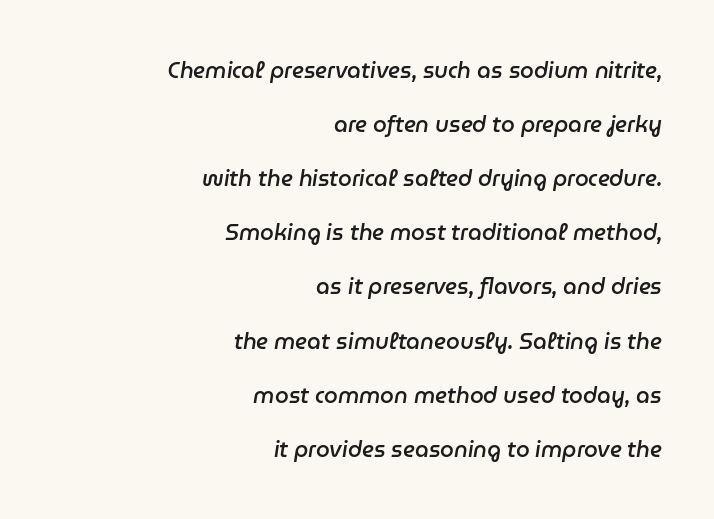
Q: Is the text bold? A: Semi-bold.
Q: Is the text italic (slanted)? A: Yes, it leans right by about 9 degrees.
Q: Is the text underlined? A: No.
Q: How is the paragraph aligned? A: Right-aligned.
Q: Is the spacing between letters normal or unusually wide? A: Normal.
Q: Is the spacing between lines tight, normal or loose? A: Loose.
